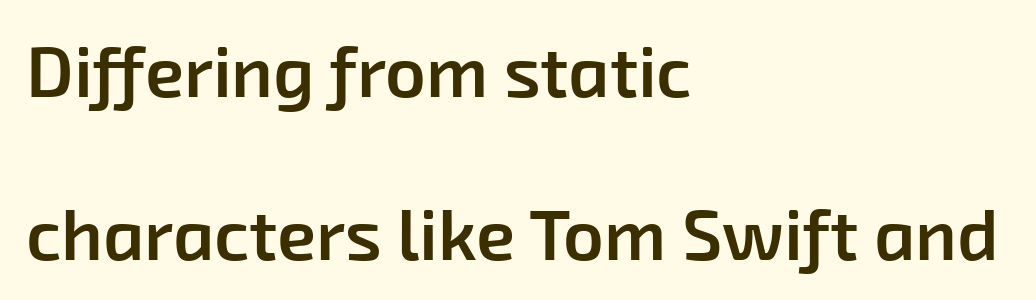
The image shows 71 px semibold sans-serif type; set left-aligned, loose line spacing (2.3x), normal letter spacing, not underlined; low stroke contrast and a medium x-height.
